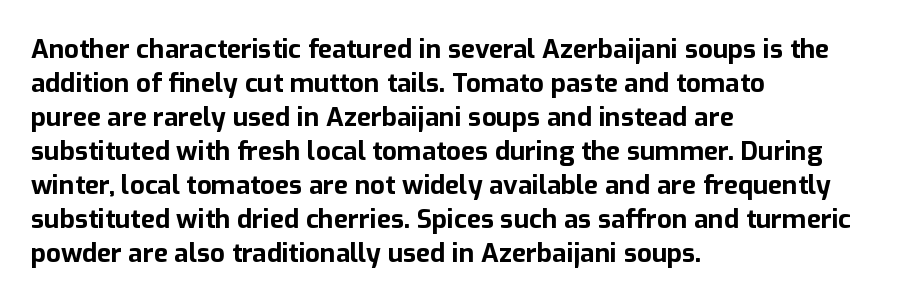
The image shows 26 px bold type, upright; set left-aligned, normal line spacing (1.31x), normal letter spacing, not underlined.
